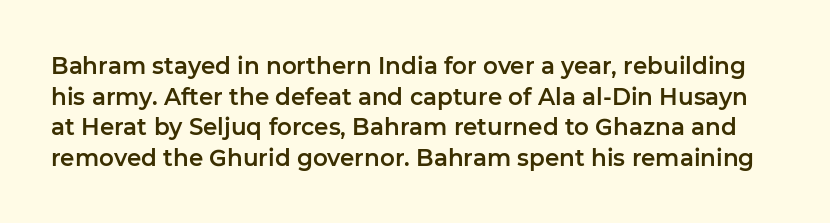
{"italic": "no", "underline": "no", "line_spacing": "normal", "line_spacing_ratio": 1.33, "letter_spacing": "normal", "letter_spacing_em": 0.0, "glyph_px": 23}
